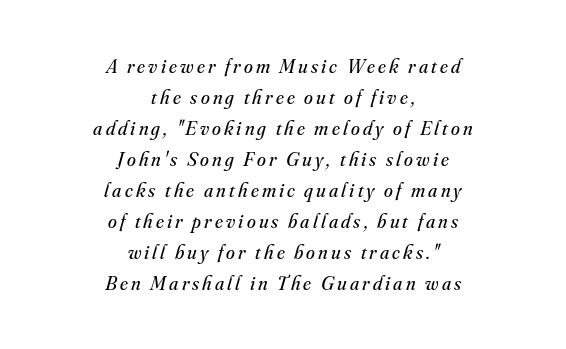
{"italic": "yes", "lean": "right", "slant_degrees": 16, "bold": "no", "underline": "no", "align": "center", "line_spacing": "normal", "line_spacing_ratio": 1.55, "glyph_px": 20}
